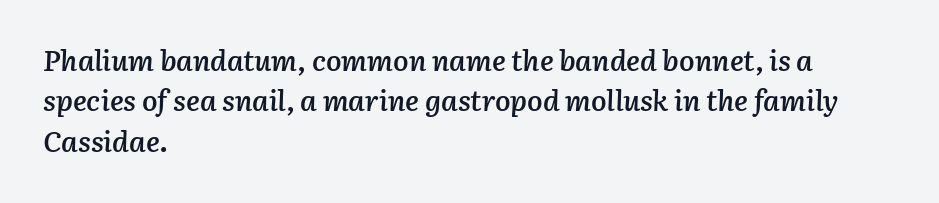
The image shows 29 px semibold type, italic (leaning right); set left-aligned, normal line spacing (1.39x), normal letter spacing, not underlined; low stroke contrast and a medium x-height.
